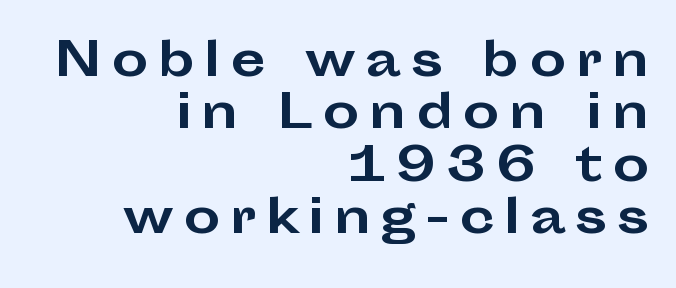
The image shows 46 px bold, wide sans-serif type, upright; set right-aligned, tight line spacing (1.14x), unusually wide letter spacing (+0.21 em), not underlined; low stroke contrast and a medium x-height.
